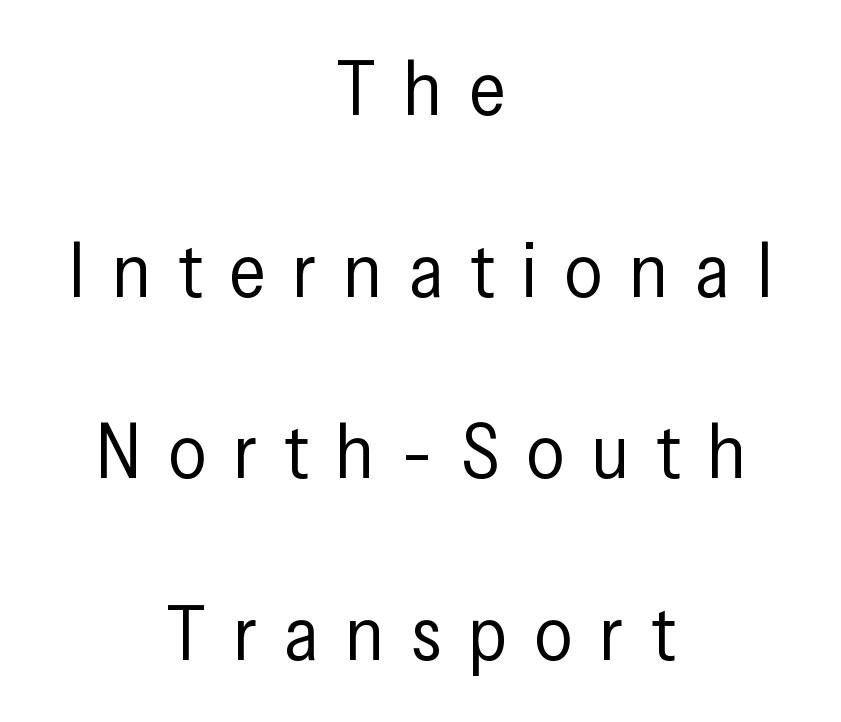
{"serif": "no", "italic": "no", "bold": "no", "weight": "regular", "width": "condensed", "stroke_contrast": "low", "x_height": "medium", "monospaced": "no", "underline": "no", "align": "center", "line_spacing": "loose", "line_spacing_ratio": 2.39, "letter_spacing": "wide", "letter_spacing_em": 0.35, "glyph_px": 76}
